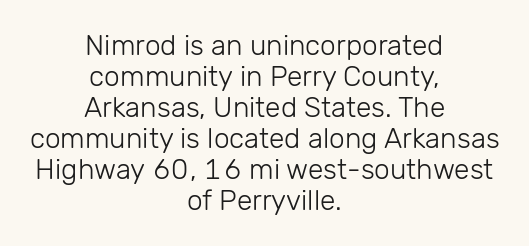
The image shows 28 px light sans-serif type, upright; set centered, tight line spacing (1.11x), normal letter spacing, not underlined; low stroke contrast and a medium x-height.
